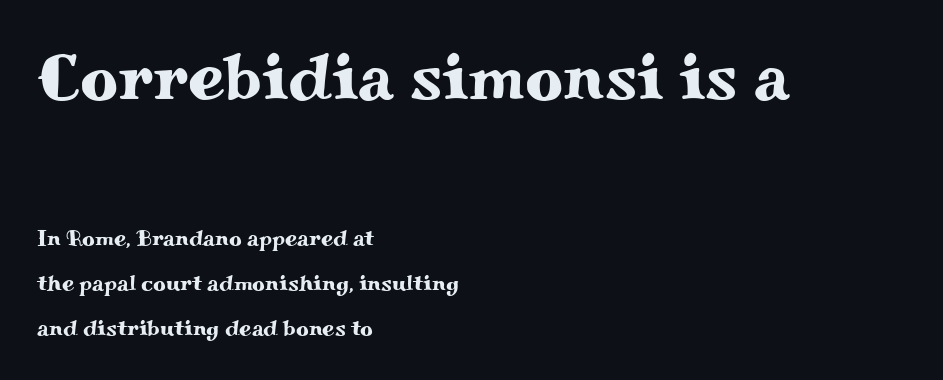
Q: Is the text italic (slanted)? A: No, it is upright.
Q: Is the typeface a serif or a sans-serif typeface? A: Serif.
Q: Is the text underlined? A: No.
Q: How is the paragraph aligned? A: Left-aligned.
Q: Is the spacing between letters normal or unusually wide? A: Normal.
Q: Is the spacing between lines tight, normal or loose? A: Loose.
Q: Which block of text is set in a larger size, the first (top) or the second (bottom)? A: The first (top) one.
Q: Width (condensed, normal, or wide)? A: Wide.
Q: Stroke contrast? A: Medium.
Q: x-height? A: Small.
Q: Monospaced? A: No.
